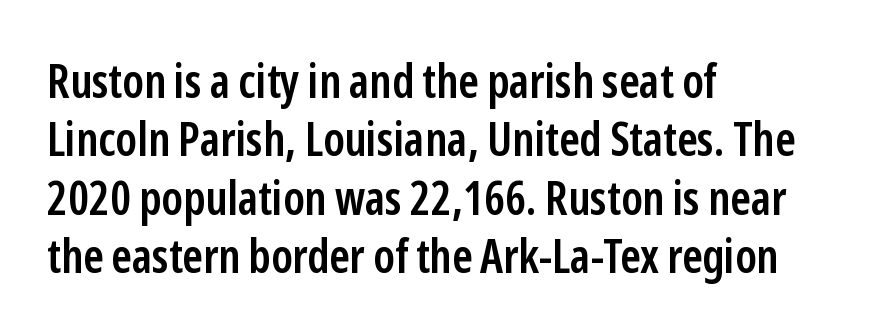
Q: Is the text bold? A: Semi-bold.
Q: Is the text italic (slanted)? A: No, it is upright.
Q: Is the typeface a serif or a sans-serif typeface? A: Sans-serif.
Q: Is the text underlined? A: No.
Q: How is the paragraph aligned? A: Left-aligned.
Q: Is the spacing between letters normal or unusually wide? A: Normal.
Q: Width (condensed, normal, or wide)? A: Condensed.
Q: Stroke contrast? A: Low.
Q: x-height? A: Medium.
Q: Monospaced? A: No.
